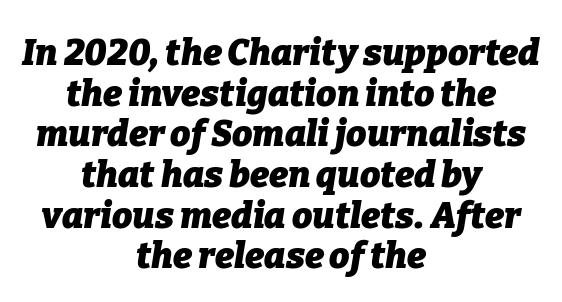
{"italic": "yes", "lean": "right", "slant_degrees": 9, "bold": "yes", "weight": "heavy", "width": "normal", "stroke_contrast": "low", "x_height": "medium", "monospaced": "no", "underline": "no", "align": "center", "line_spacing": "tight", "line_spacing_ratio": 1.13, "letter_spacing": "normal", "letter_spacing_em": 0.0, "glyph_px": 36}
